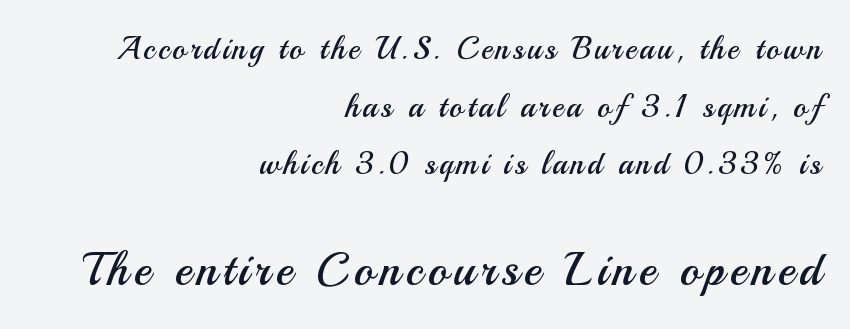
Right-aligned paragraph, ragged on the left. Ink coverage per letter is moderate at most. This rendering features lettering with no underline. This rendering employs a face without finishing strokes, i.e., a sans-serif. Varying glyph widths throughout — classic text-font behaviour. Size hierarchy here favors the trailing block over the leading one.
